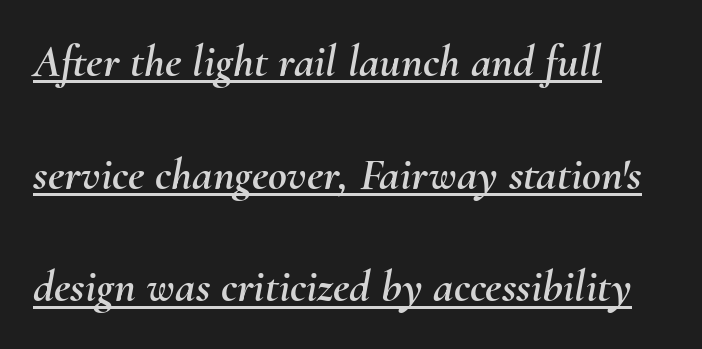
{"italic": "yes", "lean": "right", "slant_degrees": 10, "width": "normal", "stroke_contrast": "medium", "x_height": "small", "monospaced": "no", "underline": "yes", "align": "left", "line_spacing": "loose", "line_spacing_ratio": 2.45, "letter_spacing": "normal", "letter_spacing_em": 0.0, "glyph_px": 46}
